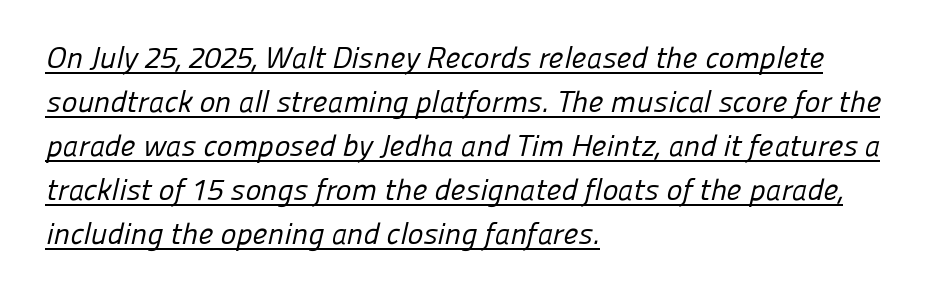
Q: Is the text bold? A: No.
Q: Is the typeface a serif or a sans-serif typeface? A: Sans-serif.
Q: Is the text underlined? A: Yes.
Q: How is the paragraph aligned? A: Left-aligned.
Q: Is the spacing between letters normal or unusually wide? A: Normal.
Q: Is the spacing between lines tight, normal or loose? A: Normal.
Q: Width (condensed, normal, or wide)? A: Normal.
Q: Stroke contrast? A: Low.
Q: x-height? A: Medium.
Q: Monospaced? A: No.
